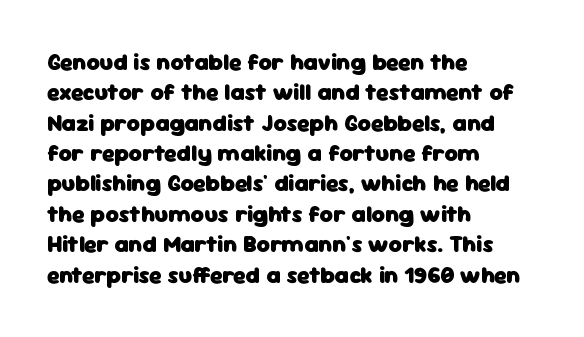
The image shows 23 px bold type, upright; set left-aligned, normal line spacing (1.32x), normal letter spacing, not underlined.
